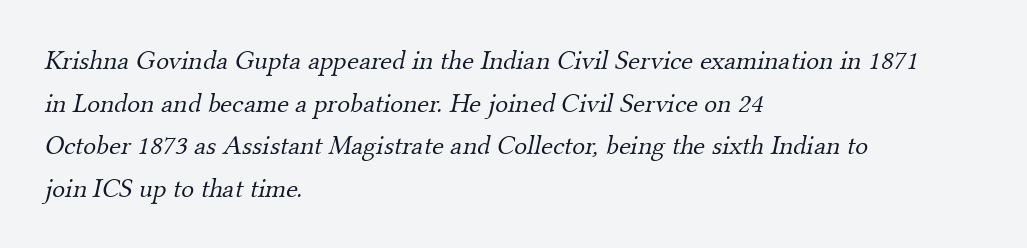
Q: Is the text bold? A: No.
Q: Is the text underlined? A: No.
Q: How is the paragraph aligned? A: Left-aligned.
Q: Is the spacing between letters normal or unusually wide? A: Normal.
Q: Is the spacing between lines tight, normal or loose? A: Normal.
